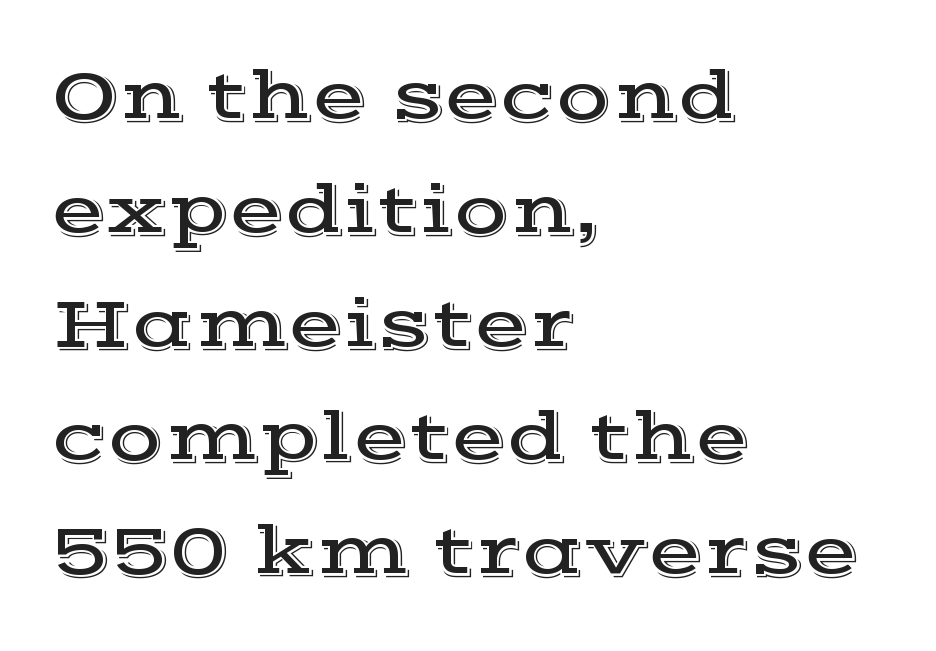
{"serif": "yes", "italic": "no", "width": "wide", "x_height": "medium", "monospaced": "no", "underline": "no", "align": "left", "line_spacing": "normal", "line_spacing_ratio": 1.58, "letter_spacing": "normal", "letter_spacing_em": 0.0, "glyph_px": 72}
